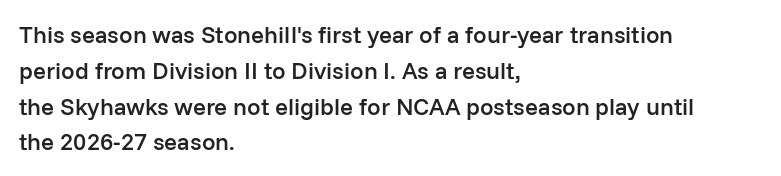
The image shows 24 px text type, upright; set left-aligned, normal line spacing (1.49x), normal letter spacing, not underlined.
